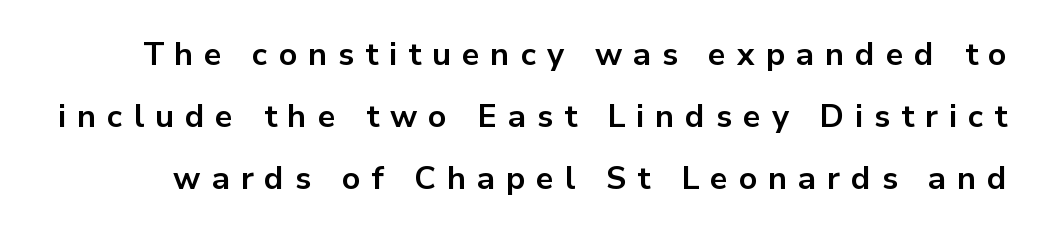
The image shows 32 px bold sans-serif type, upright; set loose line spacing (1.93x), unusually wide letter spacing (+0.34 em), not underlined; low stroke contrast and a medium x-height.
